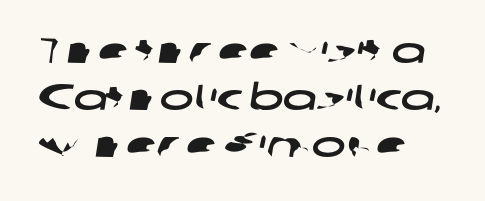
Q: Is the typeface a serif or a sans-serif typeface? A: Sans-serif.
Q: Is the text underlined? A: No.
Q: How is the paragraph aligned? A: Left-aligned.
Q: Is the spacing between letters normal or unusually wide? A: Normal.
Q: Is the spacing between lines tight, normal or loose? A: Normal.
Q: Width (condensed, normal, or wide)? A: Wide.
Q: Stroke contrast? A: Low.
Q: x-height? A: Medium.
Q: Monospaced? A: No.
